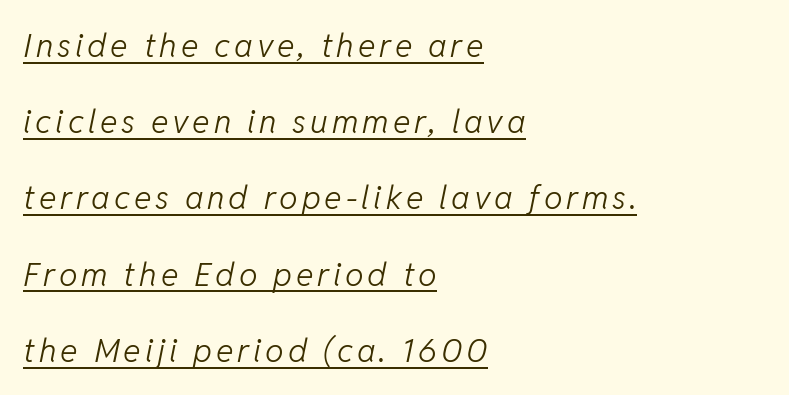
Q: Is the text bold? A: No.
Q: Is the text italic (slanted)? A: Yes, it leans right by about 11 degrees.
Q: Is the text underlined? A: Yes.
Q: How is the paragraph aligned? A: Left-aligned.
Q: Is the spacing between lines tight, normal or loose? A: Loose.
Q: Width (condensed, normal, or wide)? A: Normal.
Q: Stroke contrast? A: Low.
Q: x-height? A: Medium.
Q: Monospaced? A: No.
